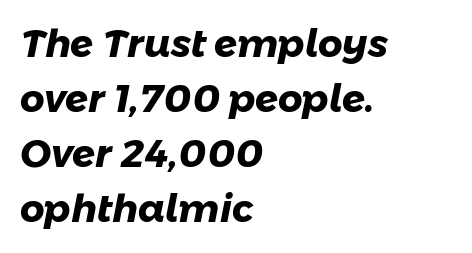
The image shows 38 px heavy sans-serif type; set left-aligned, normal line spacing (1.45x), normal letter spacing, not underlined; low stroke contrast and a medium x-height.
